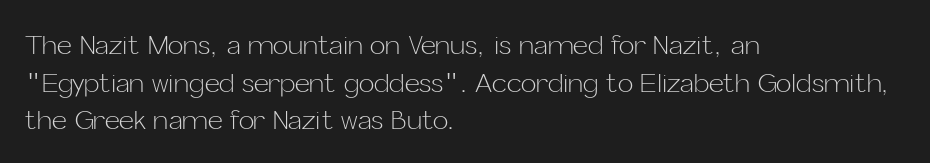
{"italic": "no", "bold": "no", "underline": "no", "align": "left", "line_spacing": "normal", "line_spacing_ratio": 1.45, "letter_spacing": "normal", "letter_spacing_em": 0.0, "glyph_px": 26}
